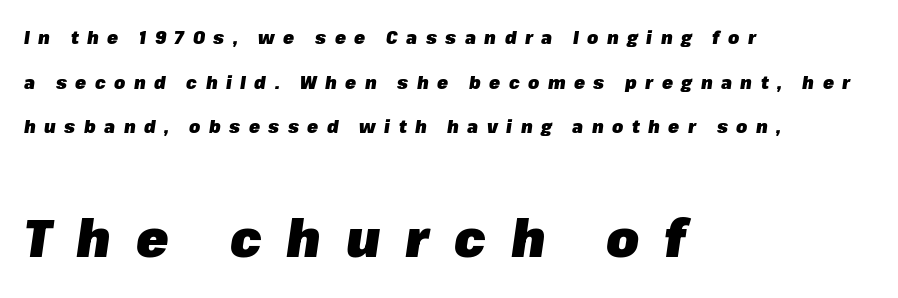
Inter-character spacing is expanded well beyond the font's built-in metrics. Does the weight exceed regular? Yes, all the way to bold. The passage shown is typed in a proportional face where columns would drift. These lines are set flush left with a ragged right edge. Observe the lean: these are italic letterforms. What's the leading like? Stretched, with rows far apart.
